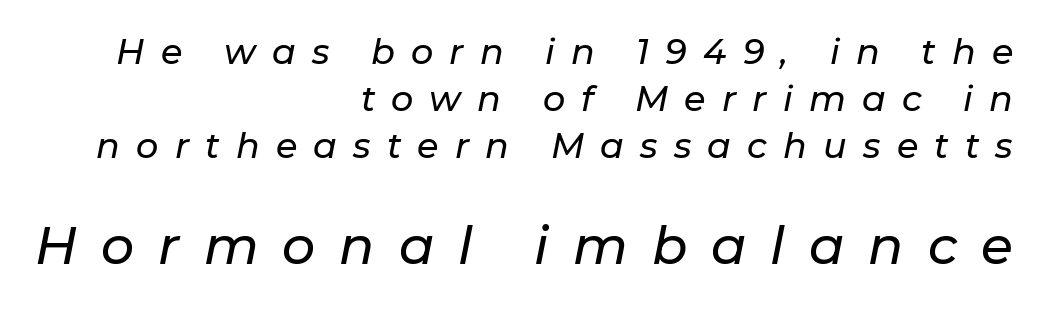
The image shows 52 px text type, italic (leaning right); set right-aligned, normal line spacing (1.35x), unusually wide letter spacing (+0.46 em), not underlined; the second (bottom) block is 1.49x larger; low stroke contrast and a medium x-height.
